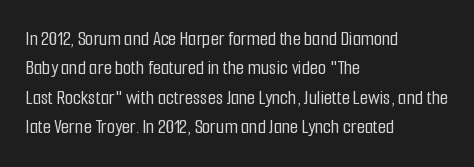
If you drew a ruler down the left edge, every line would touch it. The foot of each line stays bare and open. What's the leading like? Ordinary, nothing unusual. The axis of the letterforms is exactly vertical. Observe the ordinary spacing: letters are neighbours, not strangers.
